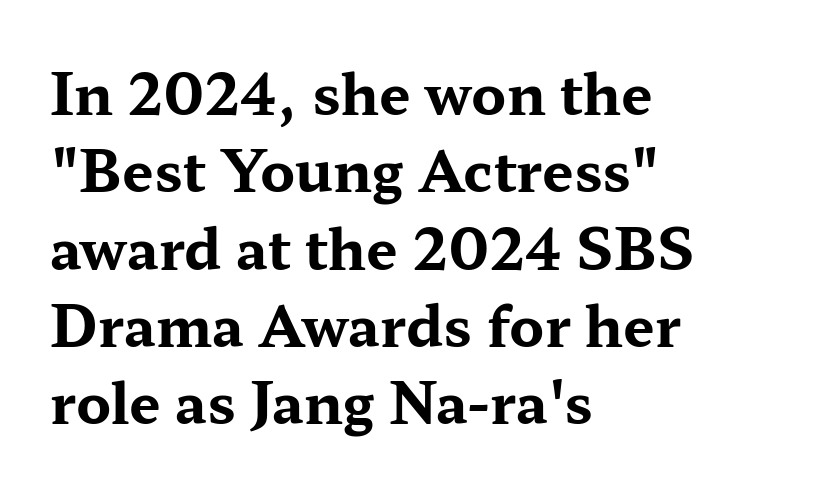
Underline: absent. Is the type bold? Yes — the strokes are clearly thick and heavy. The rendering uses natural spacing where letterforms have individual widths. Is there much room between lines? A standard amount, neither cramped nor airy. Is there any slant? The stems are plumb. Glyph-to-glyph distance matches everyday printed text.
